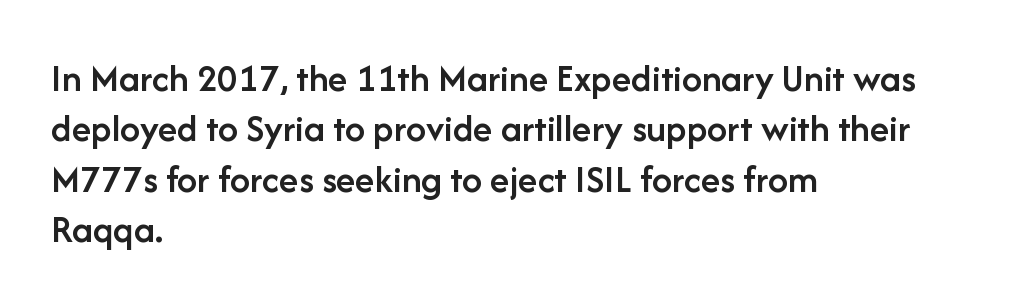
{"serif": "no", "italic": "no", "bold": "semi", "weight": "semibold", "width": "normal", "stroke_contrast": "low", "x_height": "medium", "monospaced": "no", "underline": "no", "align": "left", "line_spacing": "normal", "line_spacing_ratio": 1.26, "letter_spacing": "normal", "letter_spacing_em": 0.0, "glyph_px": 40}
